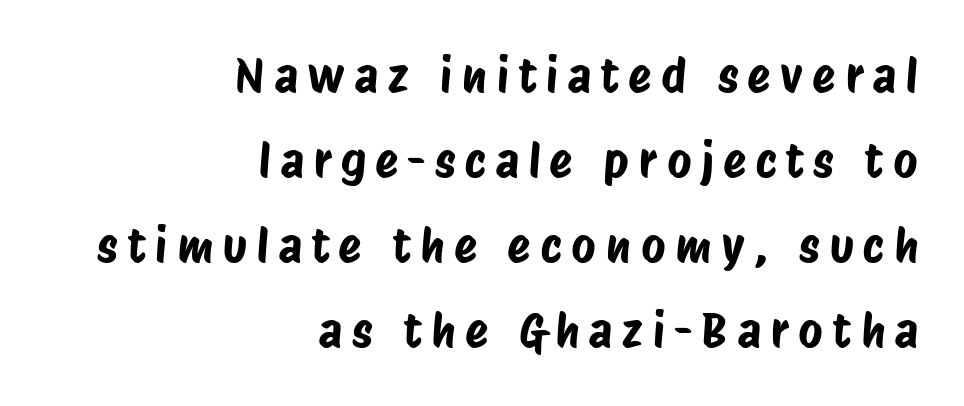
The image shows 47 px condensed sans-serif type; set right-aligned, line spacing 1.81x, unusually wide letter spacing (+0.21 em), not underlined; low stroke contrast and a large x-height.
